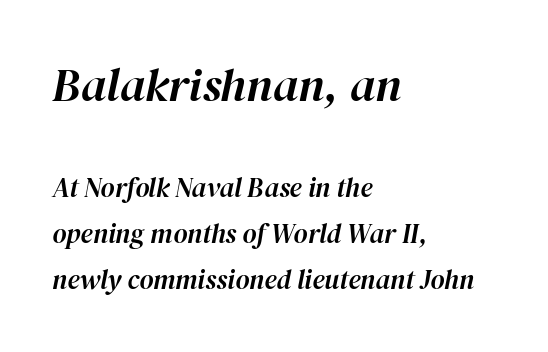
Large over small — that's the arrangement of the two blocks here. Lines of text with bare space underneath. There's an unmistakable incline to the writing here. Summary of vertical rhythm: regular, with standard interline spacing. Short note: letters normally spaced. Is this a fixed-width face? No — the glyphs have proportional, varying widths.
